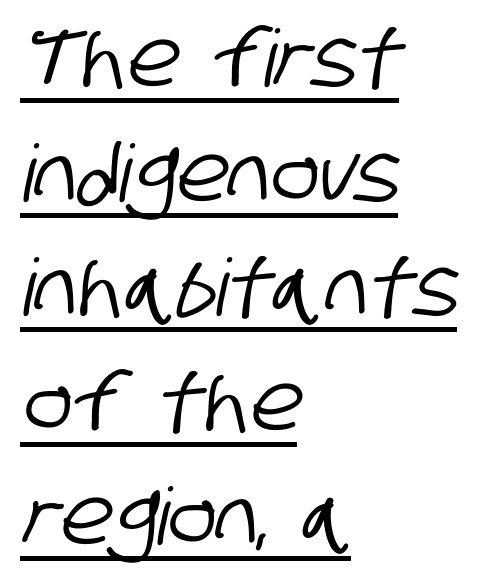
{"serif": "no", "width": "condensed", "stroke_contrast": "low", "x_height": "large", "monospaced": "no", "underline": "yes", "align": "left", "line_spacing": "normal", "line_spacing_ratio": 1.45, "letter_spacing": "normal", "letter_spacing_em": 0.0, "glyph_px": 79}
